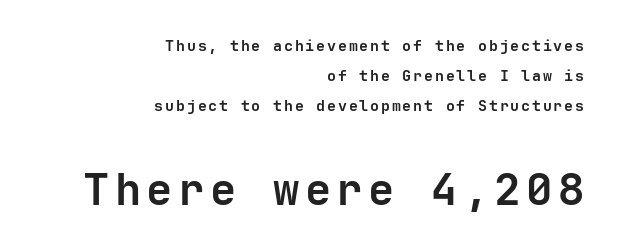
The image shows 44 px semibold sans-serif type, upright; set right-aligned, loose line spacing (2.01x), not underlined; the second (bottom) block is 2.93x larger; low stroke contrast and a medium x-height.
